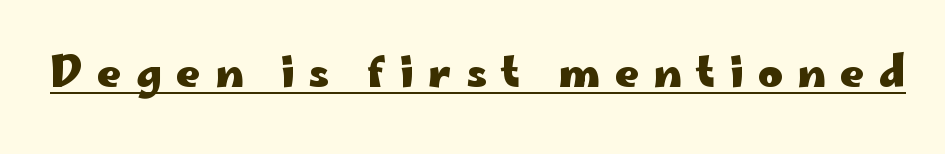
The image shows 42 px heavy, wide sans-serif type, upright; set unusually wide letter spacing (+0.34 em), underlined; low stroke contrast and a small x-height.
